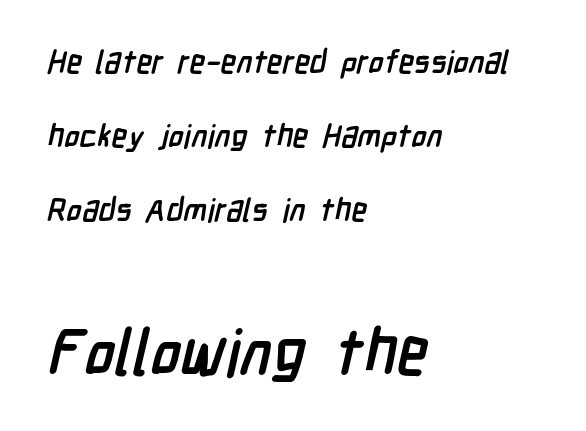
The rendering shows plain stroke endings on the letterforms — a sans-serif design. Line beginnings align vertically; line endings do not. The rendering uses a bold face; every stroke is thick and dark. Proportional: the letters do not fall into vertical columns. Check under the words: just untouched page.
